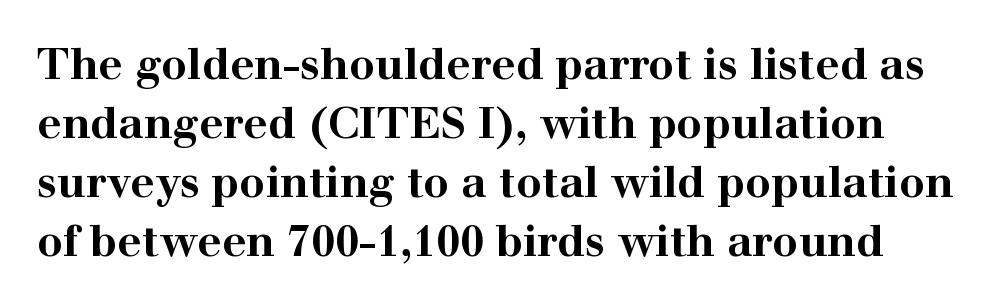
Q: Is the text bold? A: Yes.
Q: Is the text italic (slanted)? A: No, it is upright.
Q: Is the typeface a serif or a sans-serif typeface? A: Serif.
Q: Is the text underlined? A: No.
Q: Is the spacing between letters normal or unusually wide? A: Normal.
Q: Is the spacing between lines tight, normal or loose? A: Normal.
Q: Width (condensed, normal, or wide)? A: Wide.
Q: Stroke contrast? A: High.
Q: x-height? A: Medium.
Q: Monospaced? A: No.
